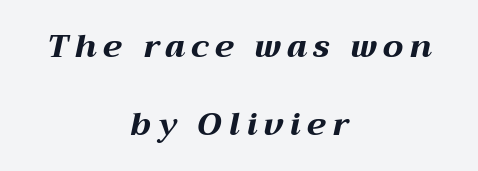
The image shows 32 px bold, wide type, italic (leaning right); set centered, loose line spacing (2.43x), unusually wide letter spacing (+0.2 em), not underlined; medium stroke contrast and a medium x-height.
